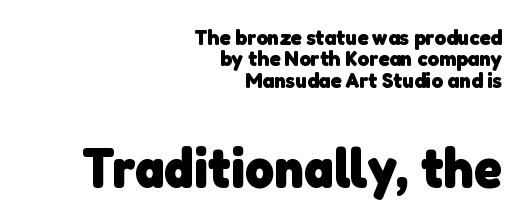
The image shows 56 px heavy sans-serif type; set right-aligned, tight line spacing (0.97x), normal letter spacing, not underlined; the second (bottom) block is 2.55x larger; low stroke contrast and a medium x-height.
